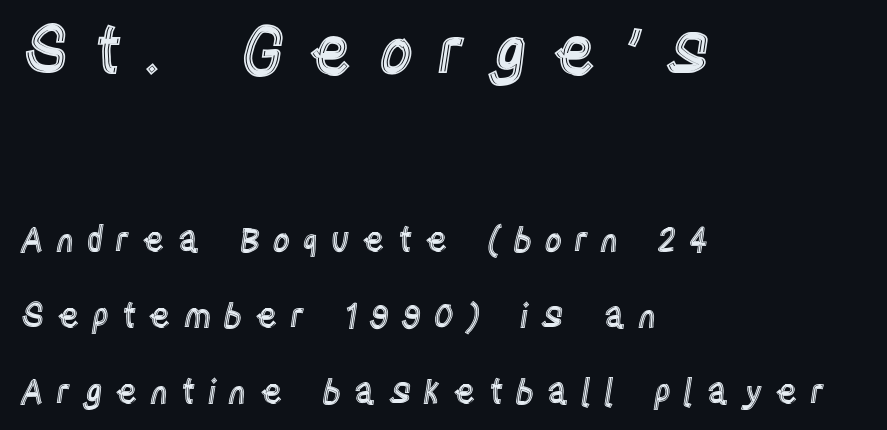
{"width": "condensed", "x_height": "large", "monospaced": "no", "underline": "no", "align": "left", "line_spacing": "loose", "line_spacing_ratio": 2.24, "letter_spacing": "wide", "letter_spacing_em": 0.35, "larger_block": "first", "size_ratio": 1.97, "glyph_px": 67}
